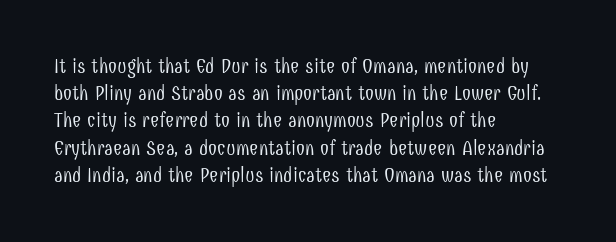
Q: Is the text bold? A: No.
Q: Is the text italic (slanted)? A: No, it is upright.
Q: Is the text underlined? A: No.
Q: How is the paragraph aligned? A: Left-aligned.
Q: Is the spacing between letters normal or unusually wide? A: Normal.
Q: Is the spacing between lines tight, normal or loose? A: Normal.
